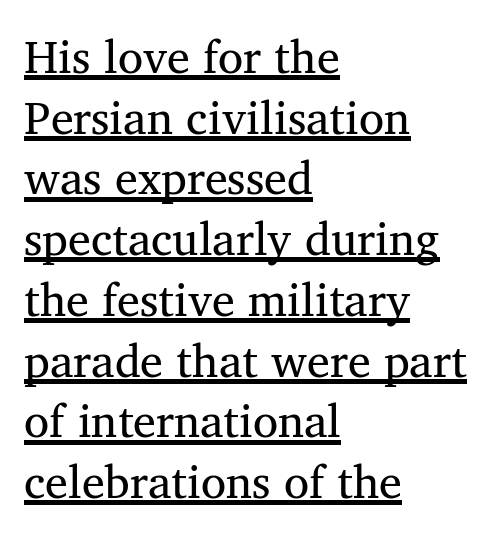
{"serif": "yes", "italic": "no", "bold": "no", "weight": "regular", "width": "normal", "stroke_contrast": "medium", "x_height": "medium", "monospaced": "no", "underline": "yes", "align": "left", "line_spacing": "normal", "line_spacing_ratio": 1.32, "letter_spacing": "normal", "letter_spacing_em": 0.0, "glyph_px": 46}
